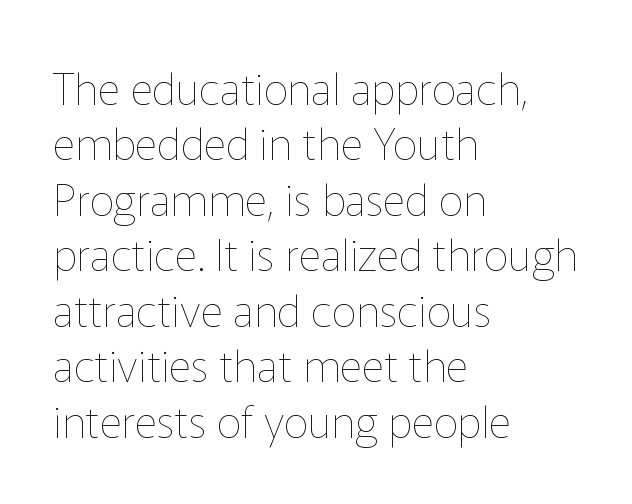
{"italic": "no", "bold": "no", "weight": "thin", "width": "normal", "stroke_contrast": "low", "x_height": "medium", "monospaced": "no", "underline": "no", "align": "left", "line_spacing": "normal", "line_spacing_ratio": 1.26, "letter_spacing": "normal", "letter_spacing_em": 0.0, "glyph_px": 44}
